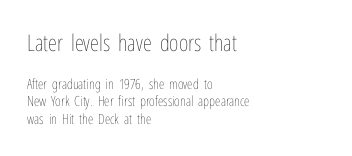
Q: Is the text bold? A: No.
Q: Is the text italic (slanted)? A: No, it is upright.
Q: Is the text underlined? A: No.
Q: How is the paragraph aligned? A: Left-aligned.
Q: Is the spacing between letters normal or unusually wide? A: Normal.
Q: Which block of text is set in a larger size, the first (top) or the second (bottom)? A: The first (top) one.
